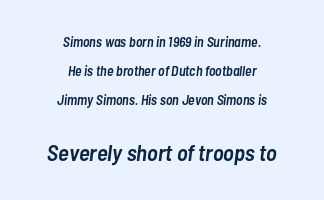
{"italic": "yes", "lean": "right", "slant_degrees": 7, "bold": "semi", "underline": "no", "align": "center", "line_spacing": "loose", "line_spacing_ratio": 2.07, "letter_spacing": "normal", "letter_spacing_em": 0.0, "larger_block": "second", "size_ratio": 1.64, "glyph_px": 23}
